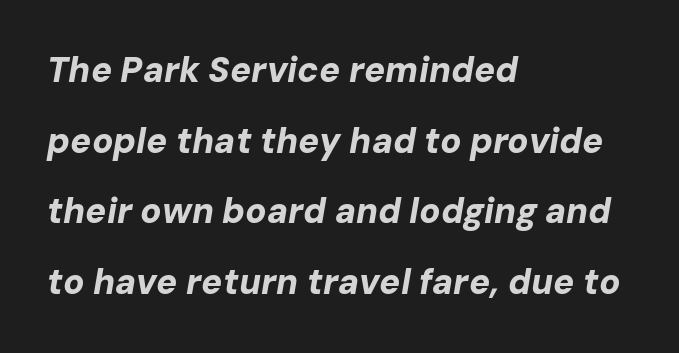
Q: Is the text bold? A: Yes.
Q: Is the text italic (slanted)? A: Yes, it leans right by about 10 degrees.
Q: Is the text underlined? A: No.
Q: How is the paragraph aligned? A: Left-aligned.
Q: Is the spacing between letters normal or unusually wide? A: Normal.
Q: Is the spacing between lines tight, normal or loose? A: Loose.
Q: Width (condensed, normal, or wide)? A: Normal.
Q: Stroke contrast? A: Low.
Q: x-height? A: Medium.
Q: Monospaced? A: No.
